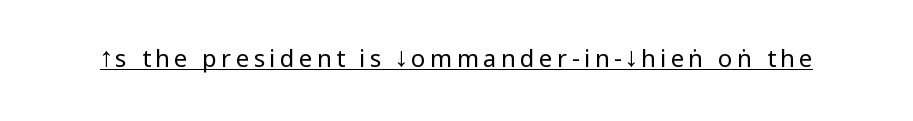
{"italic": "no", "bold": "no", "underline": "yes", "glyph_px": 24}
